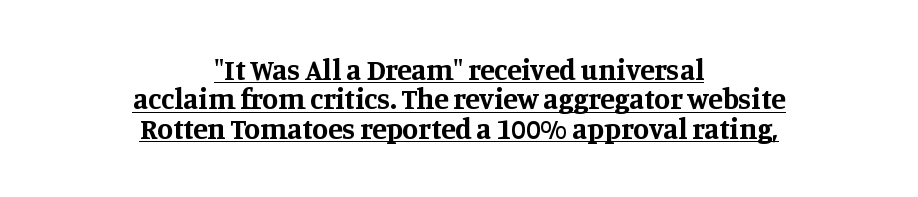
The rendering uses natural spacing where letterforms have individual widths. Glance below the letters and you will spot a drawn line. This rendering leaves character spacing at its baseline value. Chunky letters — that's bold for sure. The lines are packed closely together with very little leading.
